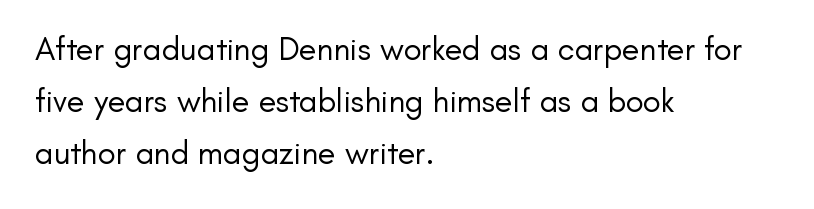
{"serif": "no", "italic": "no", "bold": "no", "weight": "regular", "width": "normal", "stroke_contrast": "low", "x_height": "small", "monospaced": "no", "underline": "no", "align": "left", "line_spacing": "normal", "line_spacing_ratio": 1.58, "letter_spacing": "normal", "letter_spacing_em": 0.0, "glyph_px": 33}
